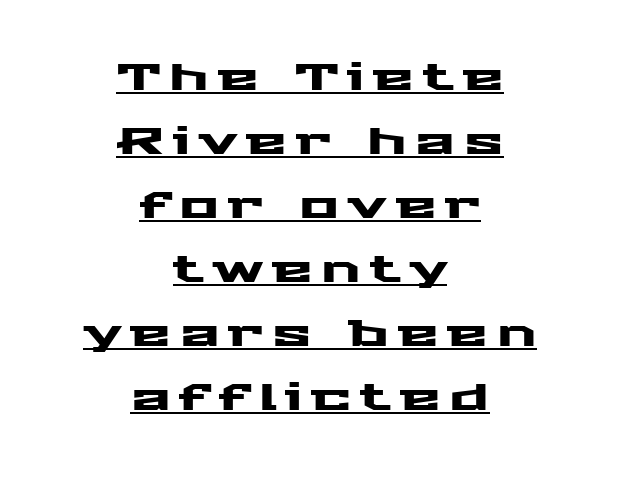
{"serif": "no", "italic": "no", "width": "wide", "stroke_contrast": "medium", "x_height": "medium", "monospaced": "no", "underline": "yes", "align": "center", "line_spacing_ratio": 1.73, "letter_spacing": "wide", "letter_spacing_em": 0.24, "glyph_px": 37}
